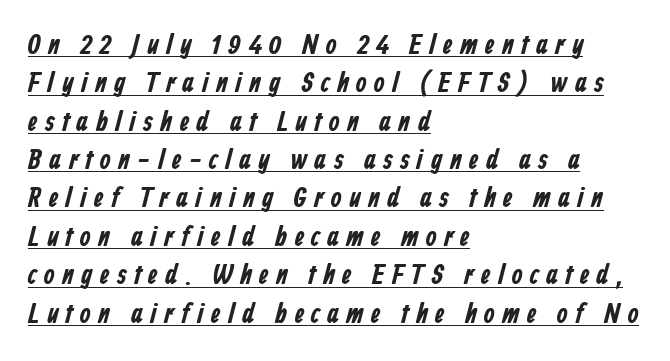
Q: Is the text bold? A: Yes.
Q: Is the typeface a serif or a sans-serif typeface? A: Sans-serif.
Q: Is the text underlined? A: Yes.
Q: How is the paragraph aligned? A: Left-aligned.
Q: Is the spacing between letters normal or unusually wide? A: Unusually wide.
Q: Is the spacing between lines tight, normal or loose? A: Normal.
Q: Width (condensed, normal, or wide)? A: Condensed.
Q: Stroke contrast? A: Low.
Q: x-height? A: Medium.
Q: Monospaced? A: No.
